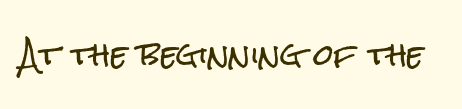
The image shows 29 px condensed sans-serif type, upright; set normal letter spacing, not underlined; low stroke contrast and a medium x-height.
